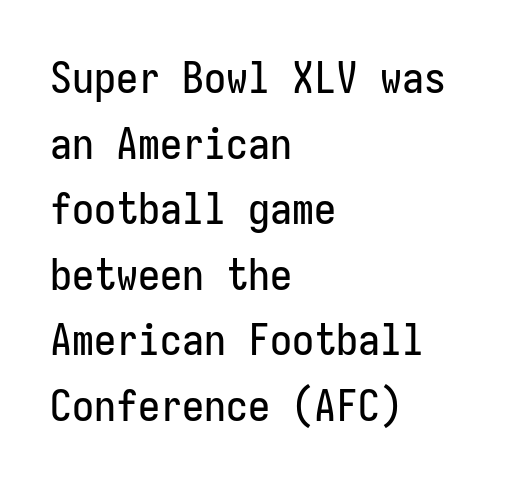
{"serif": "no", "italic": "no", "width": "condensed", "stroke_contrast": "low", "x_height": "medium", "underline": "no", "align": "left", "line_spacing": "normal", "line_spacing_ratio": 1.49, "letter_spacing": "normal", "letter_spacing_em": 0.0, "glyph_px": 44}
